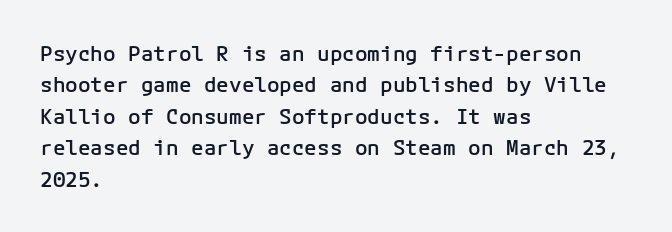
The image shows 21 px text type, upright; set left-aligned, normal line spacing (1.5x), normal letter spacing, not underlined.
